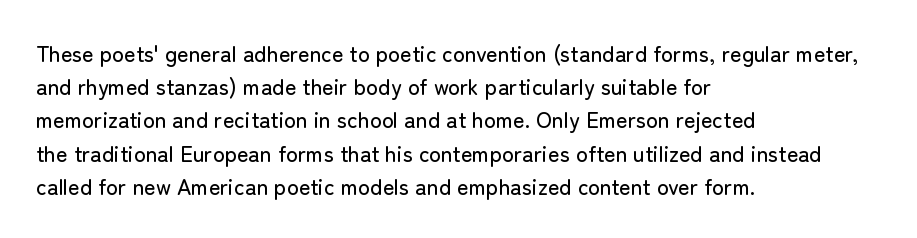
These lines keep a tight, regular rhythm from letter to letter. Vertical spacing — default. No word sits above an underline. The setting favours the left margin, as ordinary paragraphs usually do. The font's upright variant was chosen for this text.
